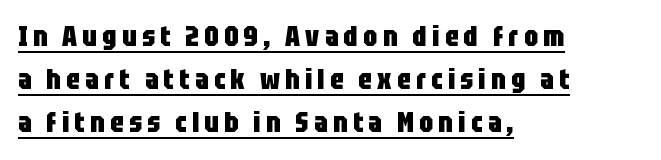
Q: Is the text bold? A: Yes.
Q: Is the text italic (slanted)? A: No, it is upright.
Q: Is the typeface a serif or a sans-serif typeface? A: Sans-serif.
Q: Is the text underlined? A: Yes.
Q: How is the paragraph aligned? A: Left-aligned.
Q: Is the spacing between lines tight, normal or loose? A: Normal.
Q: Width (condensed, normal, or wide)? A: Condensed.
Q: Stroke contrast? A: Low.
Q: x-height? A: Large.
Q: Monospaced? A: No.
